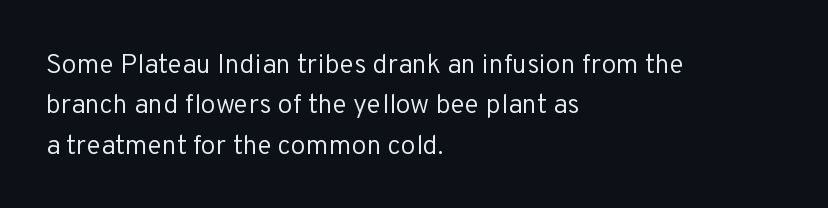
Q: Is the text bold? A: No.
Q: Is the text italic (slanted)? A: No, it is upright.
Q: Is the text underlined? A: No.
Q: How is the paragraph aligned? A: Left-aligned.
Q: Is the spacing between letters normal or unusually wide? A: Normal.
Q: Is the spacing between lines tight, normal or loose? A: Normal.
